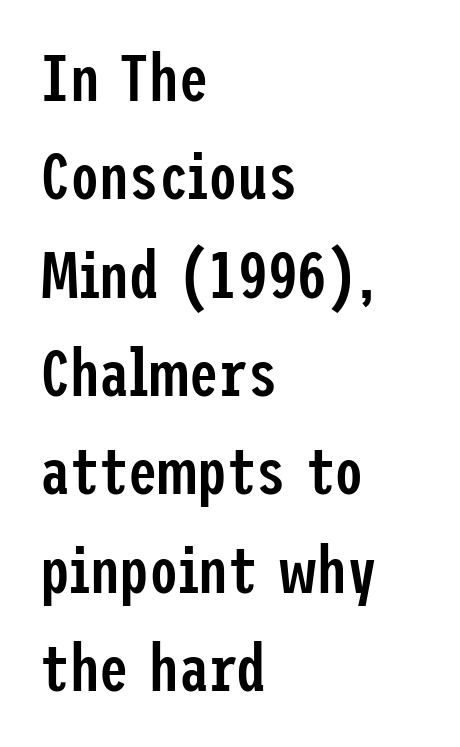
Quick note: not italic, upright. Each letter's strokes conclude bluntly, with no projecting serifs. What's the leading like? Ordinary, nothing unusual. The rendering keeps characters at their native spacing. Does the weight exceed regular? Yes, but only to semibold. The foot of each line stays bare and open.
